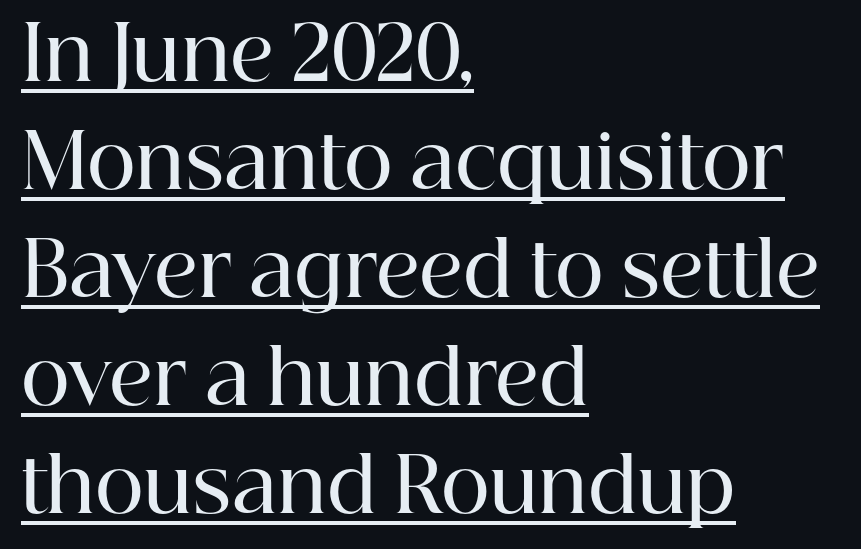
{"serif": "yes", "italic": "no", "bold": "semi", "weight": "semibold", "width": "normal", "stroke_contrast": "high", "x_height": "medium", "monospaced": "no", "underline": "yes", "align": "left", "line_spacing": "normal", "line_spacing_ratio": 1.44, "letter_spacing": "normal", "letter_spacing_em": 0.0, "glyph_px": 75}
